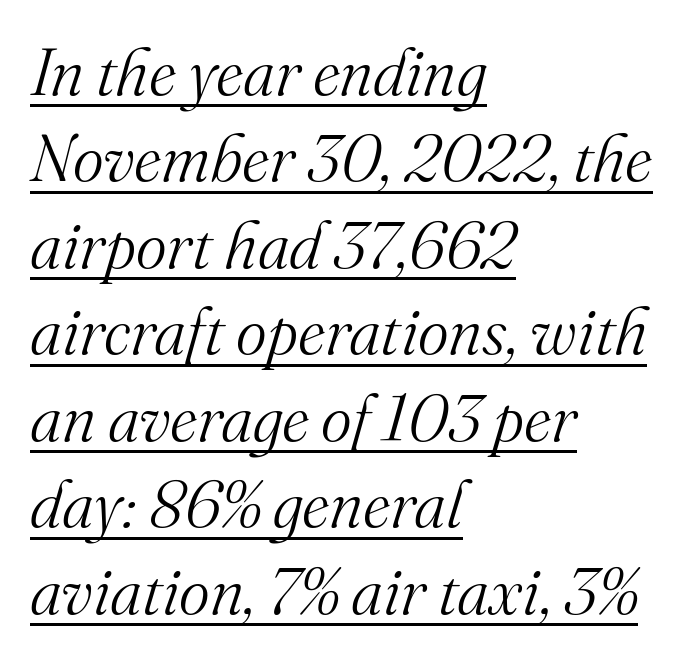
The image shows 66 px light serif type, italic (leaning right); set left-aligned, normal line spacing (1.31x), normal letter spacing, underlined; medium stroke contrast and a small x-height.
